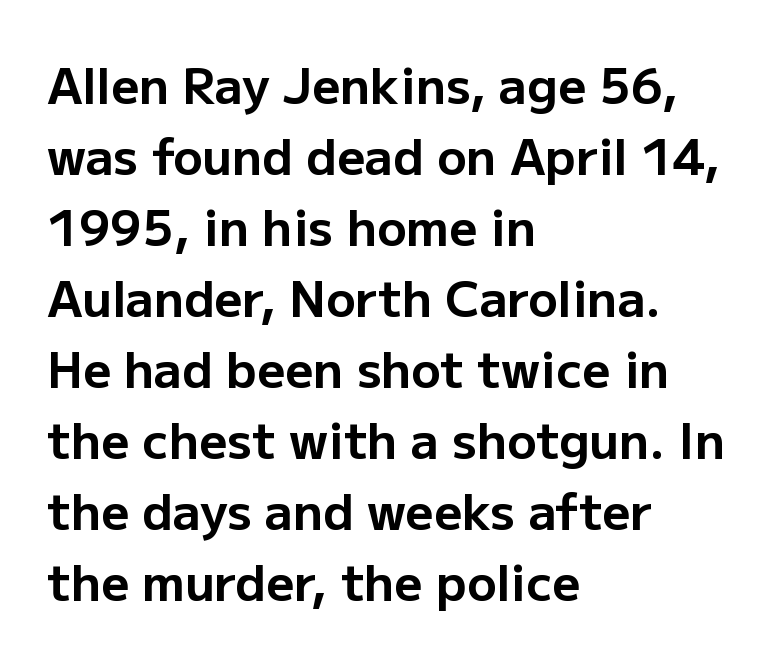
{"serif": "no", "italic": "no", "bold": "yes", "weight": "bold", "width": "normal", "stroke_contrast": "low", "x_height": "medium", "monospaced": "no", "underline": "no", "align": "left", "line_spacing": "normal", "line_spacing_ratio": 1.45, "letter_spacing": "normal", "letter_spacing_em": 0.0, "glyph_px": 49}
